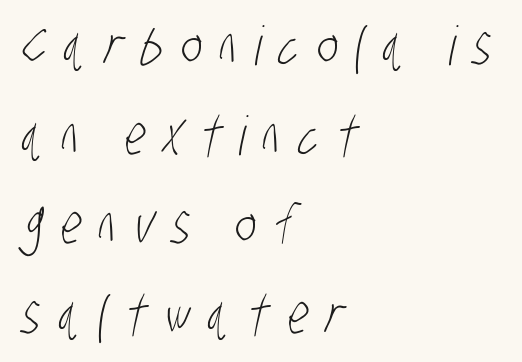
Q: Is the text bold? A: No.
Q: Is the typeface a serif or a sans-serif typeface? A: Sans-serif.
Q: Is the text underlined? A: No.
Q: How is the paragraph aligned? A: Left-aligned.
Q: Is the spacing between letters normal or unusually wide? A: Unusually wide.
Q: Is the spacing between lines tight, normal or loose? A: Normal.
Q: Width (condensed, normal, or wide)? A: Condensed.
Q: Stroke contrast? A: Low.
Q: x-height? A: Large.
Q: Monospaced? A: No.
